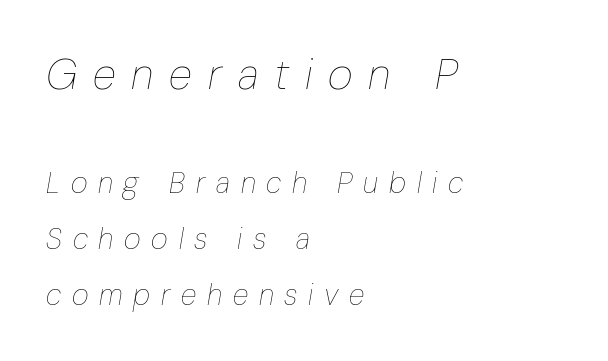
Q: Is the text bold? A: No.
Q: Is the text italic (slanted)? A: Yes, it leans right by about 10 degrees.
Q: Is the text underlined? A: No.
Q: How is the paragraph aligned? A: Left-aligned.
Q: Is the spacing between letters normal or unusually wide? A: Unusually wide.
Q: Is the spacing between lines tight, normal or loose? A: Loose.
Q: Which block of text is set in a larger size, the first (top) or the second (bottom)? A: The first (top) one.
Q: Width (condensed, normal, or wide)? A: Condensed.
Q: Stroke contrast? A: Low.
Q: x-height? A: Medium.
Q: Monospaced? A: No.
